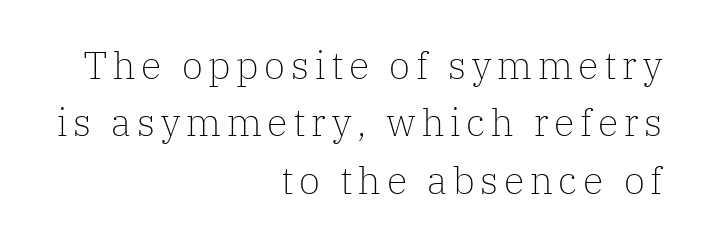
This reads as an unemphasized weight, regular at the heaviest. Right-aligned paragraph, ragged on the left. Serif or sans? Serif — the stroke terminals have little feet. Designer's note — italics off, roman on. The baseline area is clear. The face used here is proportionally spaced, like ordinary book or web type.
